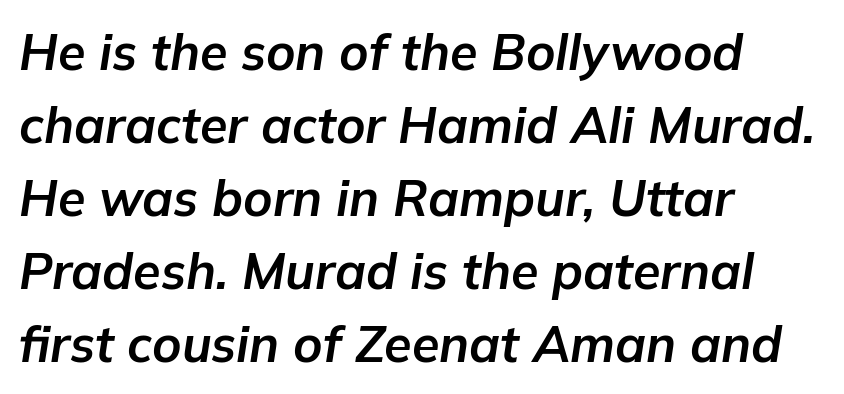
Q: Is the text bold? A: Yes.
Q: Is the text italic (slanted)? A: Yes, it leans right by about 9 degrees.
Q: Is the text underlined? A: No.
Q: How is the paragraph aligned? A: Left-aligned.
Q: Is the spacing between letters normal or unusually wide? A: Normal.
Q: Is the spacing between lines tight, normal or loose? A: Normal.
Q: Width (condensed, normal, or wide)? A: Normal.
Q: Stroke contrast? A: Low.
Q: x-height? A: Medium.
Q: Monospaced? A: No.
